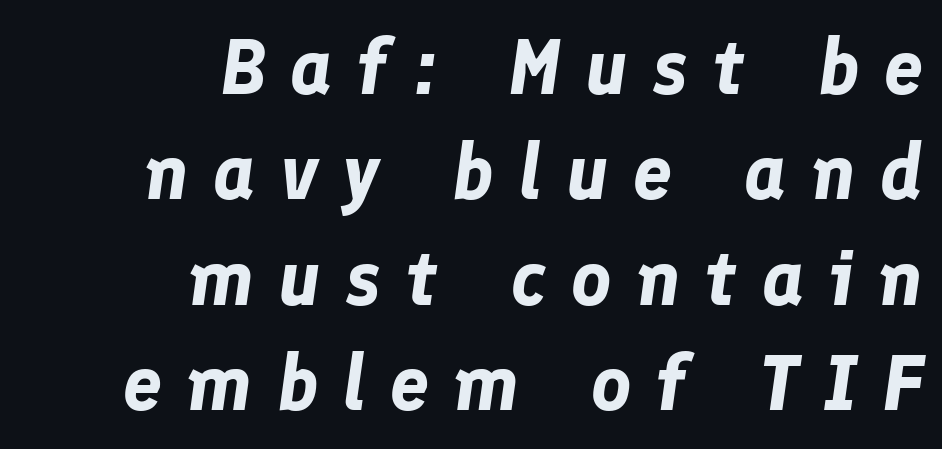
Rendered with sloped, italic letterforms. Which margin do the lines hug? The right one — the left edge is uneven. Short note: letters widely spaced. Notice how descenders clear the ascenders below comfortably — that's standard leading. Character widths vary here, with narrow letters taking less room than wide ones. The area under the type is left untouched.
